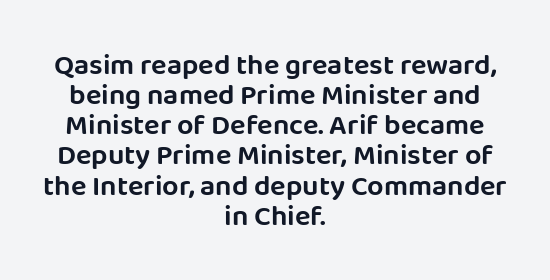
The image shows 29 px sans-serif type, upright; set centered, tight line spacing (1.04x), normal letter spacing, not underlined; low stroke contrast and a large x-height.
